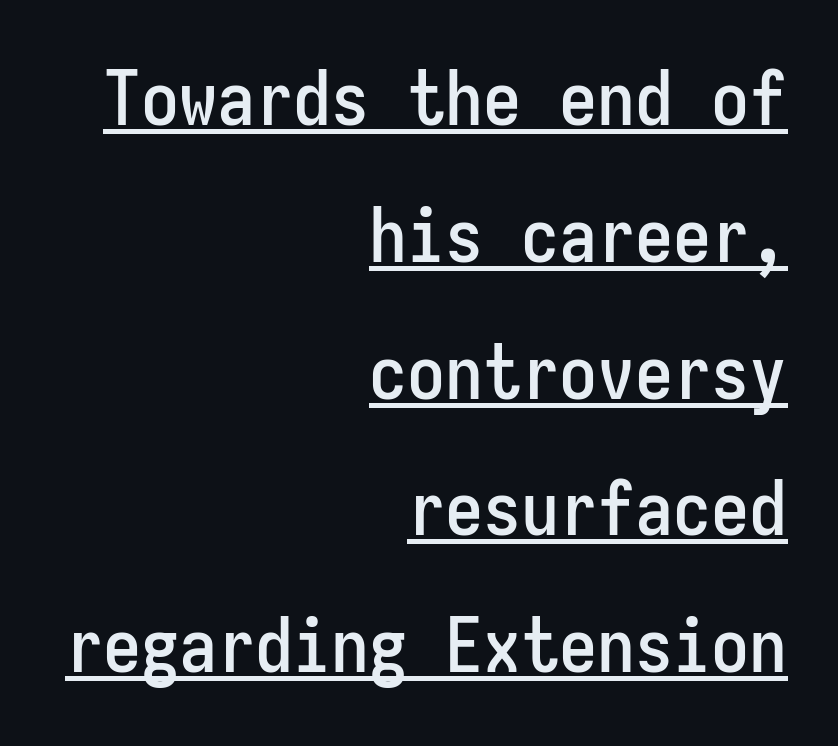
This is the regular roman posture of the typeface. Each line of the rendering has a horizontal stroke beneath the glyphs. Serifs: no, the terminals of the letterforms are clean. Fixed-width glyphs throughout — classic coding-font behaviour.
